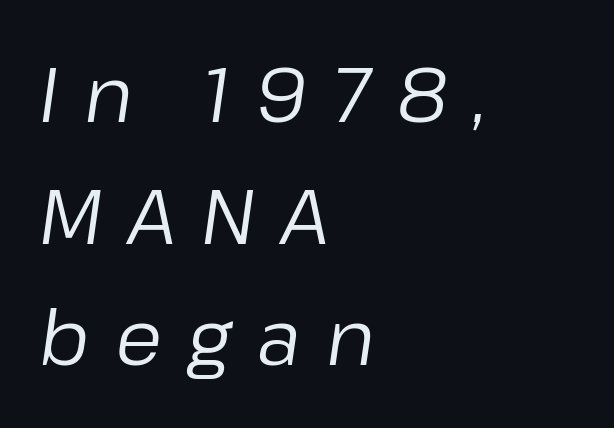
The image shows 77 px regular-weight type, italic (leaning right); set left-aligned, normal line spacing (1.58x), unusually wide letter spacing (+0.33 em), not underlined; low stroke contrast and a medium x-height.
